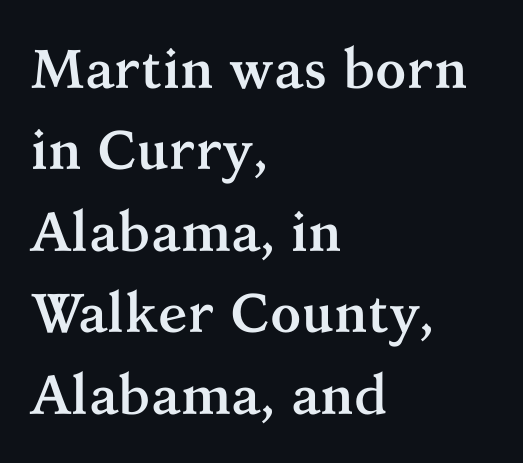
{"serif": "yes", "italic": "no", "bold": "yes", "weight": "semibold", "width": "normal", "stroke_contrast": "medium", "x_height": "medium", "monospaced": "no", "underline": "no", "align": "left", "line_spacing": "normal", "line_spacing_ratio": 1.48, "letter_spacing": "normal", "letter_spacing_em": 0.0, "glyph_px": 55}
